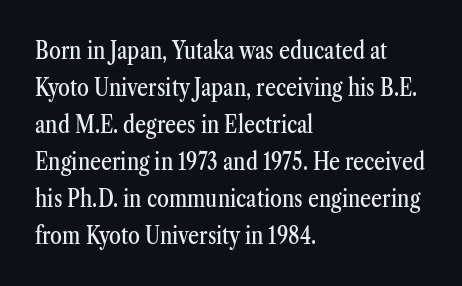
This is roman type, the default non-slanted kind. The lines in this sample share a left origin and differ only in where they stop. Glance below the letters and you will spot only blank space. The line-height multiplier appears to be the usual default. No extra tracking has been applied to these lines.
